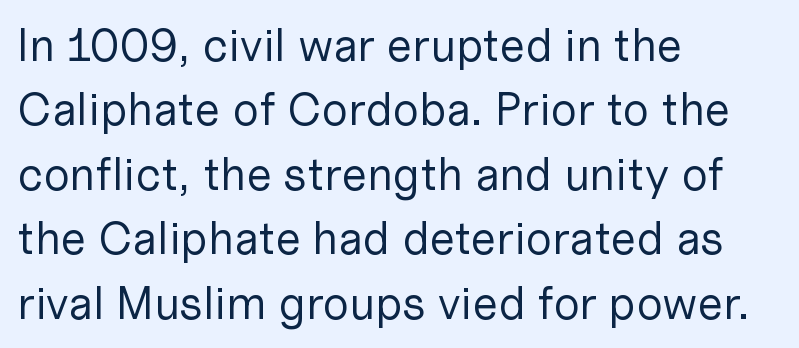
{"serif": "no", "italic": "no", "bold": "no", "weight": "regular", "width": "normal", "stroke_contrast": "low", "x_height": "medium", "monospaced": "no", "underline": "no", "align": "left", "line_spacing": "normal", "line_spacing_ratio": 1.4, "letter_spacing": "normal", "letter_spacing_em": 0.0, "glyph_px": 46}
